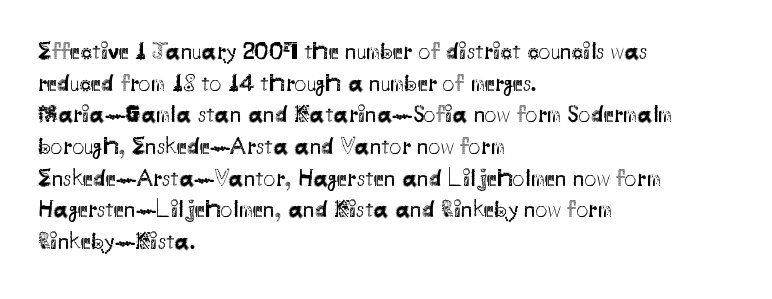
{"italic": "no", "bold": "no", "underline": "no", "align": "left", "line_spacing": "normal", "line_spacing_ratio": 1.32, "letter_spacing": "normal", "letter_spacing_em": 0.0, "glyph_px": 24}
